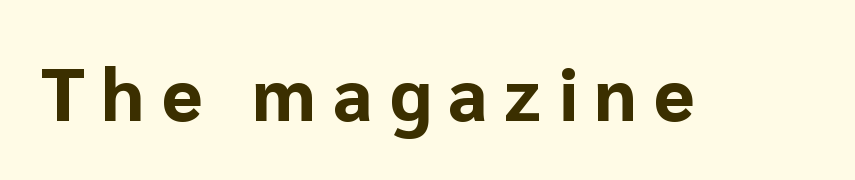
{"serif": "no", "italic": "no", "bold": "yes", "weight": "bold", "width": "normal", "stroke_contrast": "low", "x_height": "medium", "monospaced": "no", "underline": "no", "letter_spacing": "wide", "letter_spacing_em": 0.23, "glyph_px": 74}
